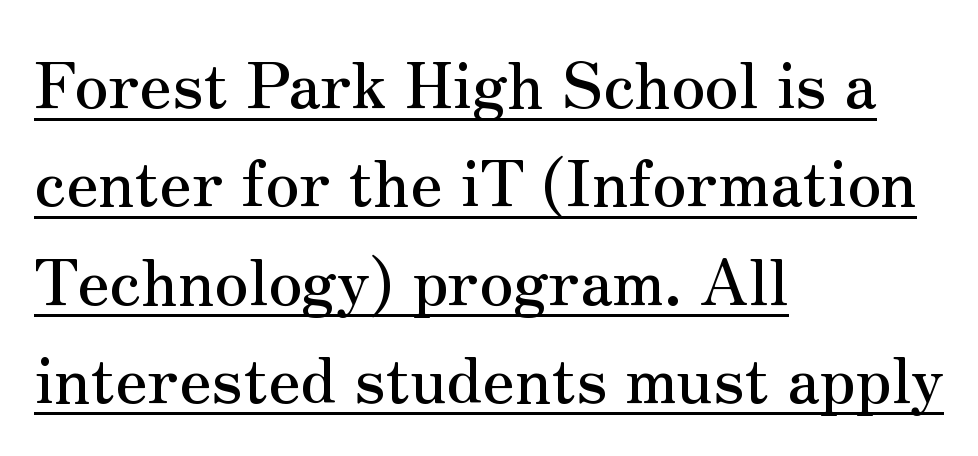
This is underlined copy, the kind a proofreader might mark for attention. Notice how the passage keeps a crisp vertical edge on the left only. A serif font was chosen for this passage. The face used here is rendered with its standard letterfit. The face used here is proportionally spaced, like ordinary book or web type. A roman cut, with each character standing at attention.
